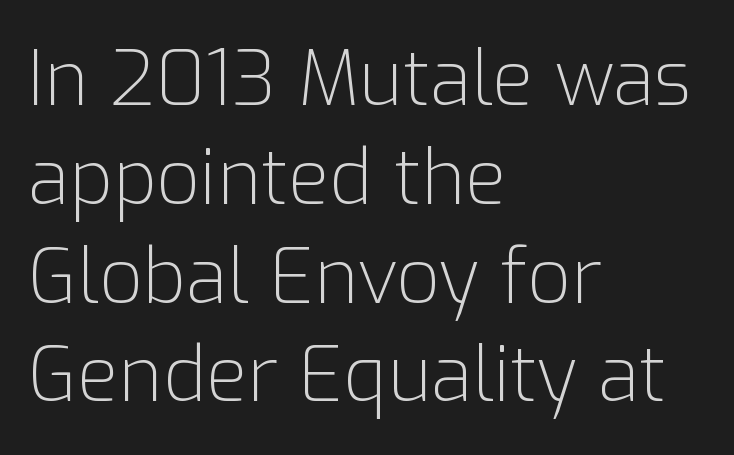
{"serif": "no", "italic": "no", "bold": "no", "weight": "light", "width": "normal", "stroke_contrast": "low", "x_height": "medium", "monospaced": "no", "underline": "no", "align": "left", "line_spacing": "normal", "line_spacing_ratio": 1.3, "letter_spacing": "normal", "letter_spacing_em": 0.0, "glyph_px": 76}
